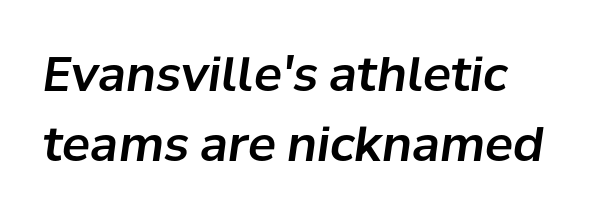
Observe the lean: these are italic letterforms. The letterforms sit shoulder to shoulder at normal distance. Whoever set this chose a conventional vertical rhythm. Which margin do the lines hug? The left one — the right edge is uneven. The gap between lines stays unmarked. The face used here is proportionally spaced, like ordinary book or web type.
